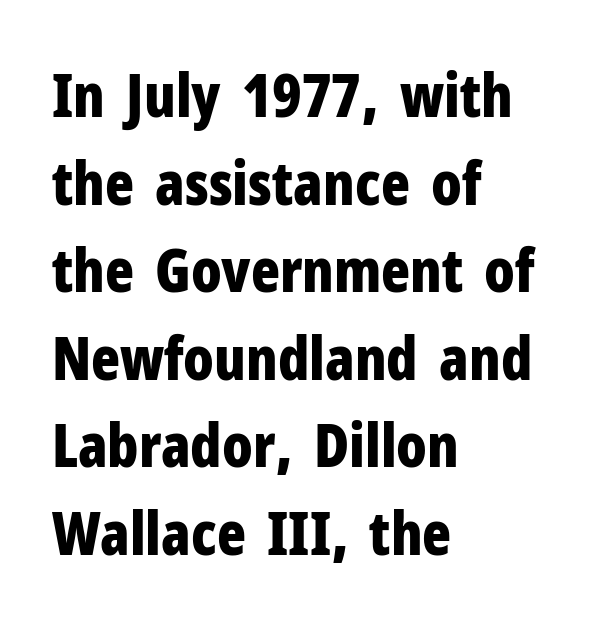
{"serif": "no", "italic": "no", "bold": "yes", "weight": "bold", "width": "condensed", "stroke_contrast": "low", "x_height": "medium", "monospaced": "no", "underline": "no", "align": "left", "line_spacing": "normal", "line_spacing_ratio": 1.46, "letter_spacing": "normal", "letter_spacing_em": 0.0, "glyph_px": 60}
